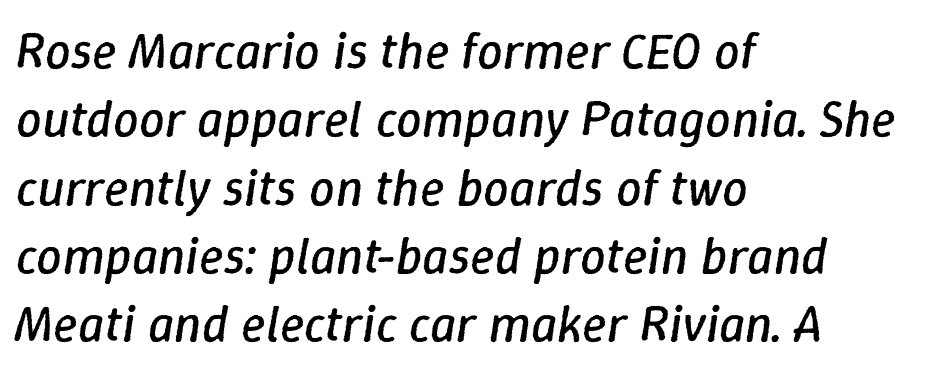
The image shows 51 px regular-weight type, italic (leaning right); set left-aligned, normal line spacing (1.34x), normal letter spacing, not underlined; low stroke contrast and a medium x-height.
